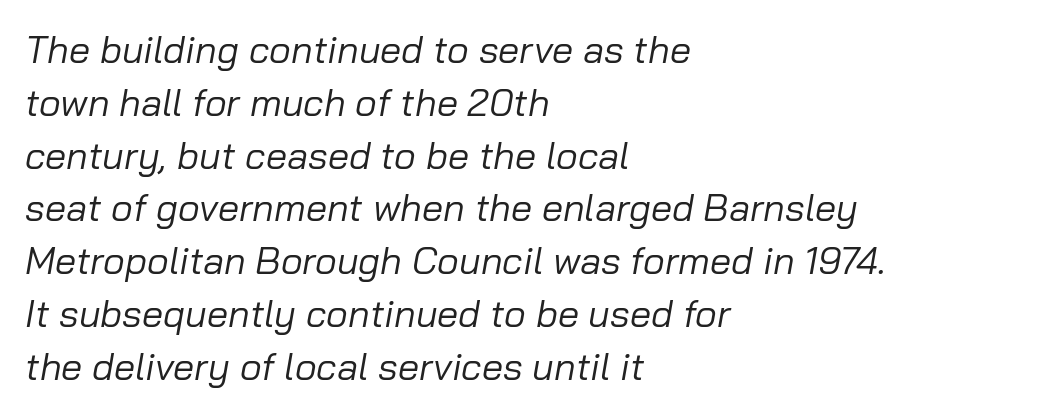
The specimen omits any rule beneath the text block's lines. The rag falls on the right side of this text block. This rendering leaves character spacing at its baseline value. A typesetter would call this leading conventional body-copy spacing. No extra ink here — the face is not bold.
